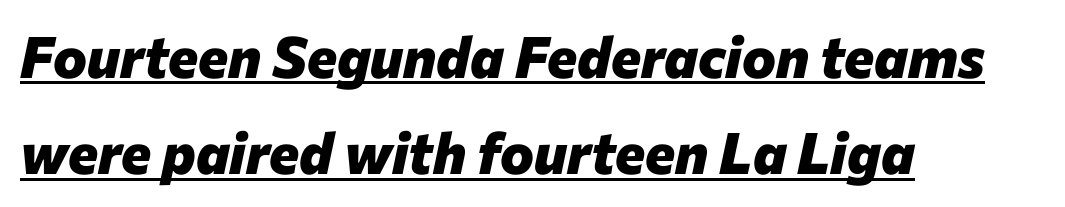
Note the varied advance widths — an 'i' is clearly narrower than an 'm'. Style check: oblique. Glyph-to-glyph distance matches everyday printed text. Vertically, the passage feels balanced, rows spaced as you'd expect.
